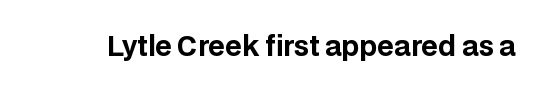
Q: Is the text bold? A: Yes.
Q: Is the text italic (slanted)? A: No, it is upright.
Q: Is the text underlined? A: No.
Q: Is the spacing between letters normal or unusually wide? A: Normal.
